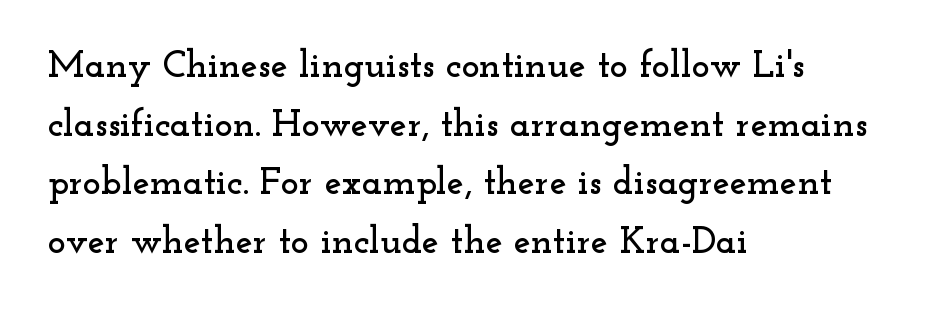
Between one letter and the next there's only the usual sliver of space. The text was rendered using a seriffed face with decorative stroke endings. The rendering uses natural spacing where letterforms have individual widths. This rendering features lettering with no underline. In terms of leading, this rendering sits right in the middle.
